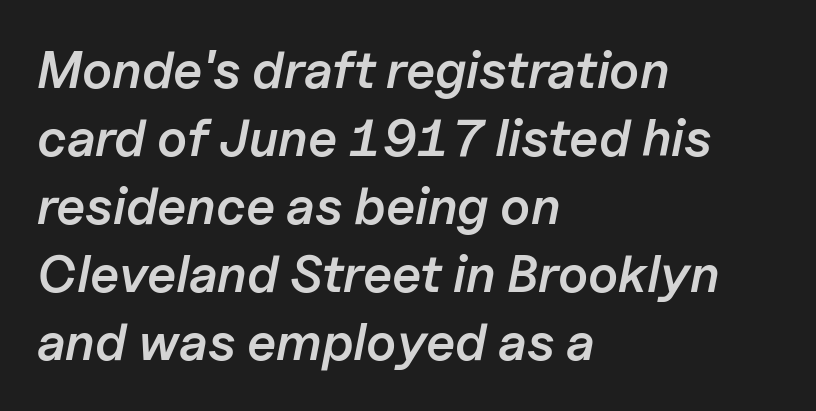
Q: Is the text bold? A: Semi-bold.
Q: Is the text italic (slanted)? A: Yes, it leans right by about 11 degrees.
Q: Is the text underlined? A: No.
Q: How is the paragraph aligned? A: Left-aligned.
Q: Is the spacing between letters normal or unusually wide? A: Normal.
Q: Is the spacing between lines tight, normal or loose? A: Normal.
Q: Width (condensed, normal, or wide)? A: Normal.
Q: Stroke contrast? A: Low.
Q: x-height? A: Medium.
Q: Monospaced? A: No.
